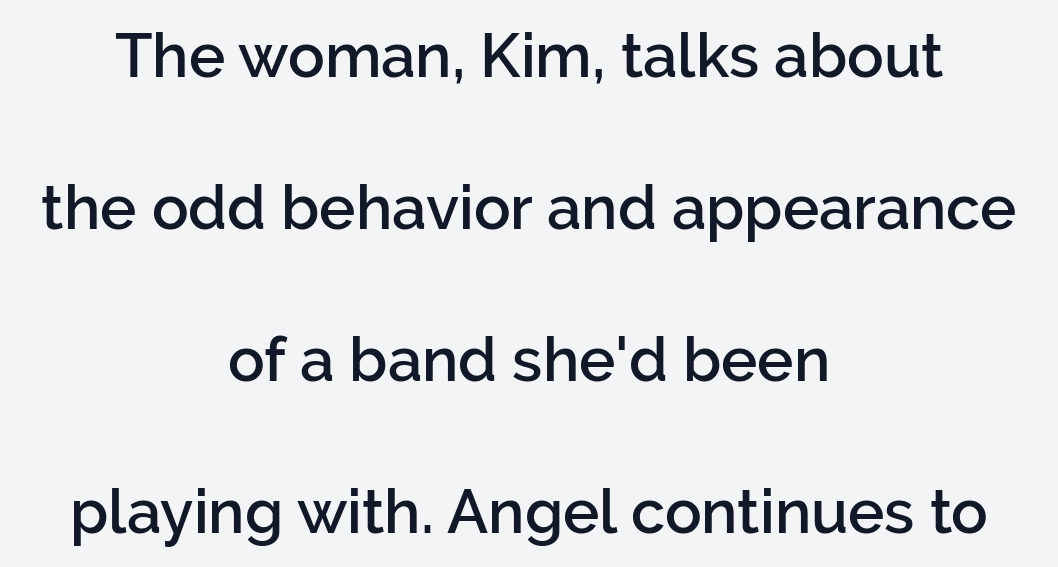
Q: Is the text bold? A: Semi-bold.
Q: Is the text italic (slanted)? A: No, it is upright.
Q: Is the typeface a serif or a sans-serif typeface? A: Sans-serif.
Q: Is the text underlined? A: No.
Q: How is the paragraph aligned? A: Centered.
Q: Is the spacing between letters normal or unusually wide? A: Normal.
Q: Is the spacing between lines tight, normal or loose? A: Loose.
Q: Width (condensed, normal, or wide)? A: Normal.
Q: Stroke contrast? A: Low.
Q: x-height? A: Medium.
Q: Monospaced? A: No.
